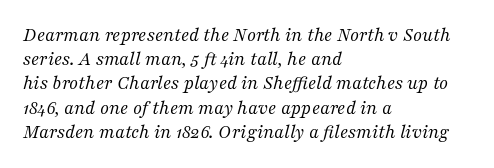
Bold? No — there's no thickening of the strokes. Where is the straight margin? On the left. If you drew a line through each stem, it would be angled. You could call the tracking neutral — neither tight nor loose. Just letters on the line, the space beneath them empty.
